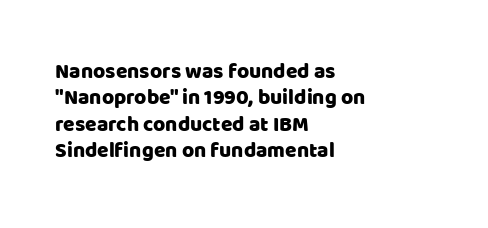
{"italic": "no", "underline": "no", "align": "left", "line_spacing": "normal", "line_spacing_ratio": 1.26, "letter_spacing": "normal", "letter_spacing_em": 0.0, "glyph_px": 21}
